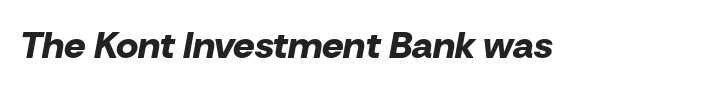
Lines of text with bare space underneath. This sample has the flowing, uneven cadence of proportional lettering. Rendered with sloped, italic letterforms. The passage shown has conventional tracking throughout.
